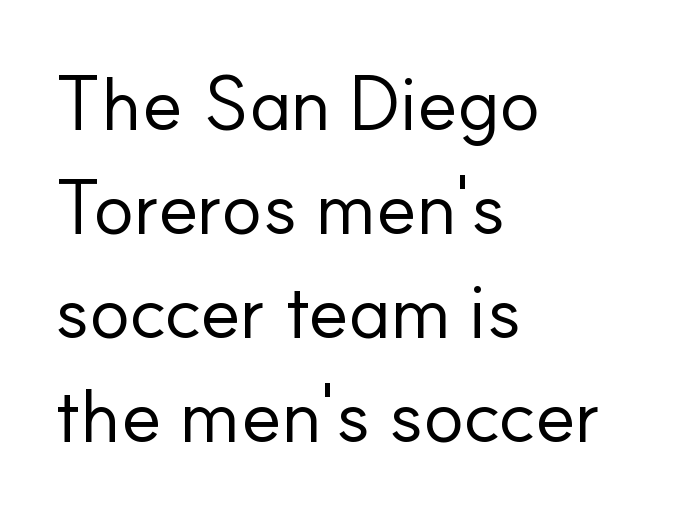
Here the designer chose a conventional face with non-uniform glyph widths. The characters are drawn with everyday or finer stroke widths. Is the letter spacing exaggerated? No — it looks like the ordinary default. Serifs: no, the terminals of the letterforms are clean.
